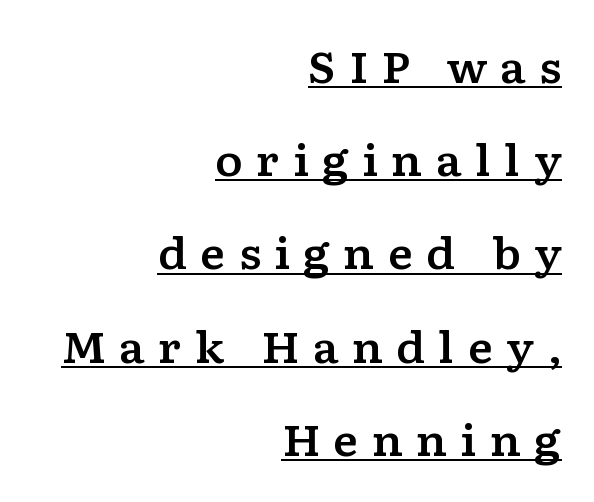
This rendering employs a face with finishing strokes, i.e., a serif. Notice how the passage keeps a crisp vertical edge on the right only. Words appear elongated and porous because spacing is wide. The passage shown is typed in a proportional face where columns would drift.
